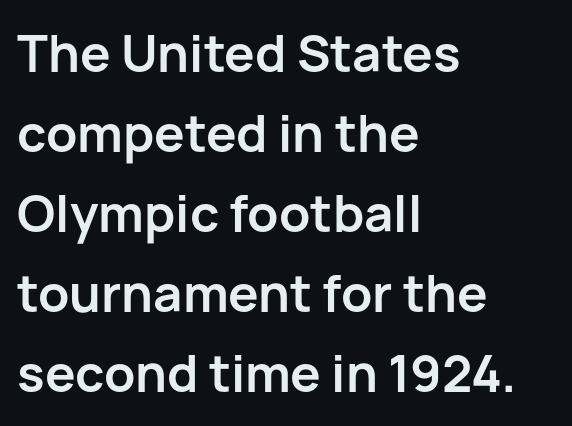
{"serif": "no", "italic": "no", "bold": "yes", "weight": "semibold", "width": "normal", "stroke_contrast": "low", "x_height": "medium", "monospaced": "no", "underline": "no", "align": "left", "line_spacing": "normal", "line_spacing_ratio": 1.57, "letter_spacing": "normal", "letter_spacing_em": 0.0, "glyph_px": 51}
